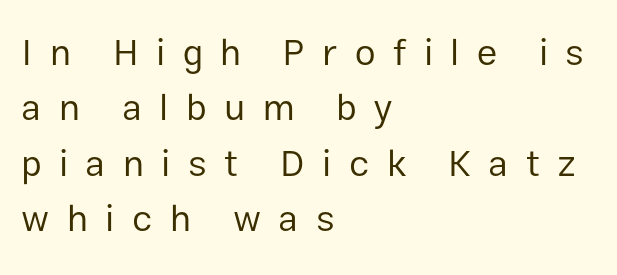
{"serif": "no", "italic": "no", "bold": "no", "weight": "regular", "width": "normal", "stroke_contrast": "low", "x_height": "medium", "monospaced": "no", "underline": "no", "align": "left", "line_spacing": "normal", "line_spacing_ratio": 1.5, "letter_spacing": "wide", "letter_spacing_em": 0.47, "glyph_px": 37}
